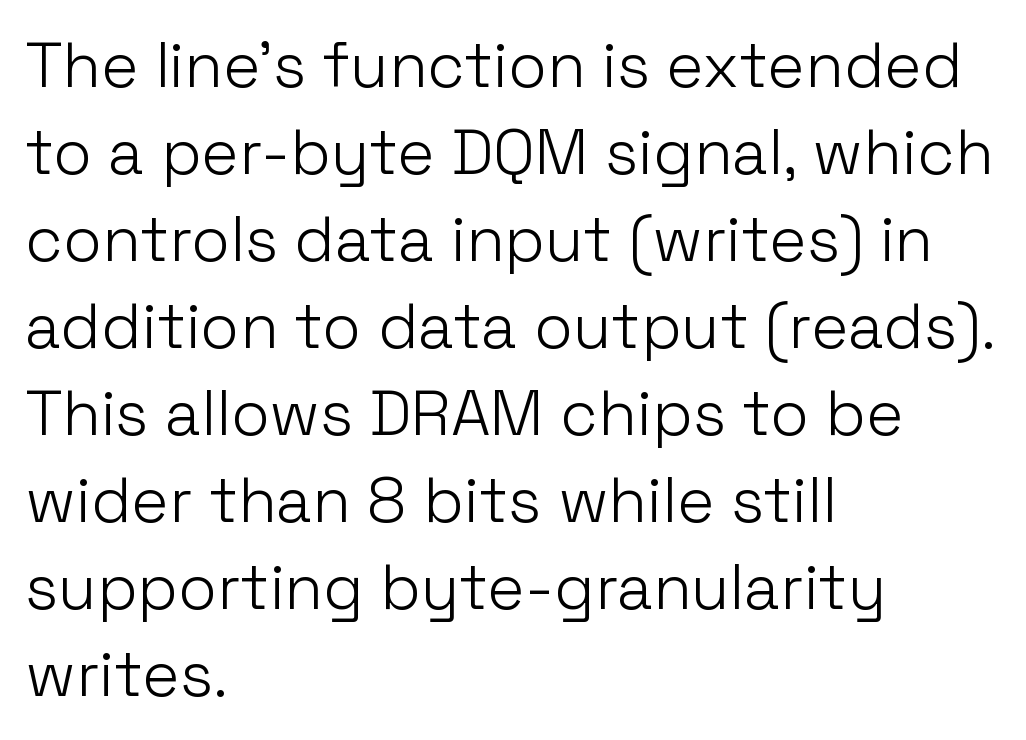
The image shows 63 px light sans-serif type, upright; set left-aligned, normal line spacing (1.38x), normal letter spacing, not underlined; low stroke contrast and a medium x-height.
